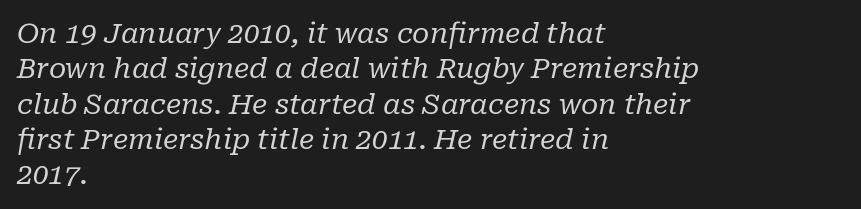
The image shows 28 px regular-weight serif type, italic (leaning right); set left-aligned, normal line spacing (1.26x), normal letter spacing, not underlined; low stroke contrast and a medium x-height.
